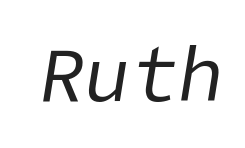
{"italic": "yes", "lean": "right", "slant_degrees": 9, "bold": "no", "weight": "regular", "width": "normal", "stroke_contrast": "low", "x_height": "medium", "underline": "no", "letter_spacing": "normal", "letter_spacing_em": 0.0, "glyph_px": 77}
